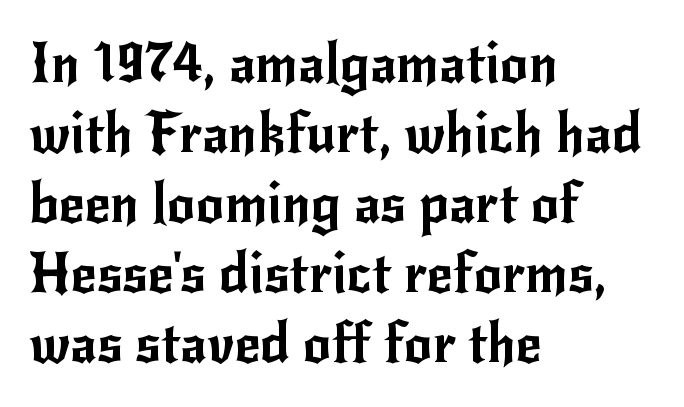
{"serif": "no", "italic": "no", "width": "normal", "stroke_contrast": "low", "x_height": "small", "monospaced": "no", "underline": "no", "align": "left", "line_spacing": "normal", "line_spacing_ratio": 1.25, "letter_spacing": "normal", "letter_spacing_em": 0.0, "glyph_px": 56}
